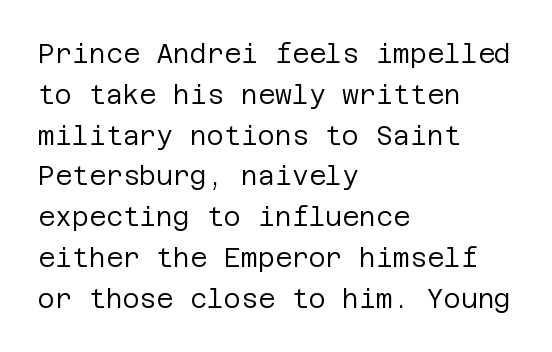
{"italic": "no", "bold": "no", "underline": "no", "align": "left", "line_spacing": "normal", "line_spacing_ratio": 1.57, "letter_spacing": "normal", "letter_spacing_em": 0.0, "glyph_px": 26}
